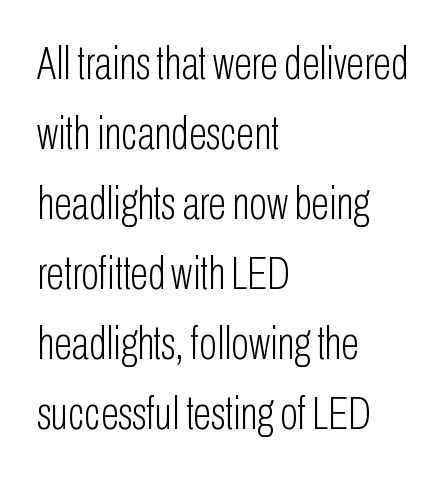
The image shows 47 px light, condensed sans-serif type, upright; set left-aligned, normal line spacing (1.49x), normal letter spacing, not underlined; low stroke contrast and a medium x-height.
